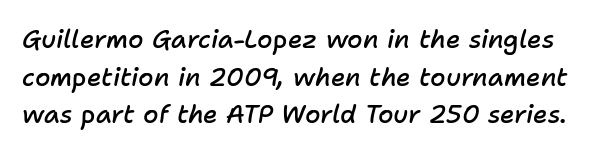
{"italic": "yes", "lean": "right", "slant_degrees": 11, "bold": "semi", "underline": "no", "line_spacing": "normal", "line_spacing_ratio": 1.51, "letter_spacing": "normal", "letter_spacing_em": 0.0, "glyph_px": 25}
